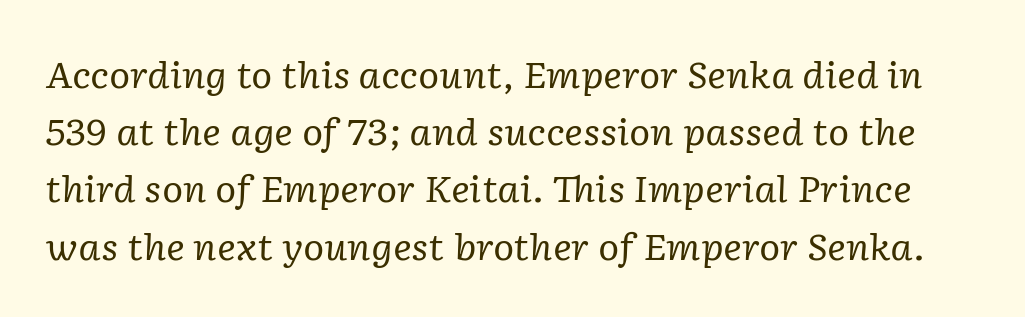
The image shows 36 px regular-weight serif type, italic (leaning right); set normal line spacing (1.59x), normal letter spacing, not underlined; low stroke contrast and a medium x-height.
